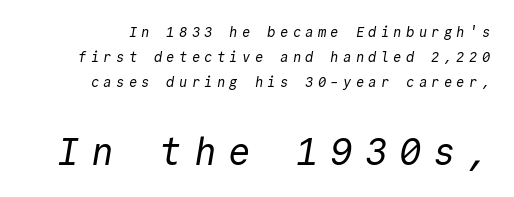
Q: Is the text bold? A: No.
Q: Is the typeface a serif or a sans-serif typeface? A: Sans-serif.
Q: Is the text underlined? A: No.
Q: Is the spacing between letters normal or unusually wide? A: Unusually wide.
Q: Which block of text is set in a larger size, the first (top) or the second (bottom)? A: The second (bottom) one.
Q: Width (condensed, normal, or wide)? A: Normal.
Q: x-height? A: Medium.
Q: Monospaced? A: Yes.
